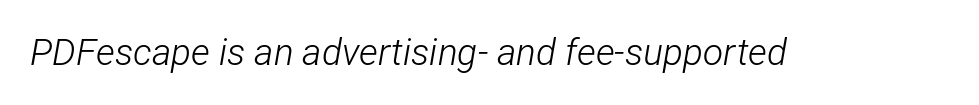
The image shows 37 px light, condensed type, italic (leaning right); set normal letter spacing, not underlined; low stroke contrast and a medium x-height.
